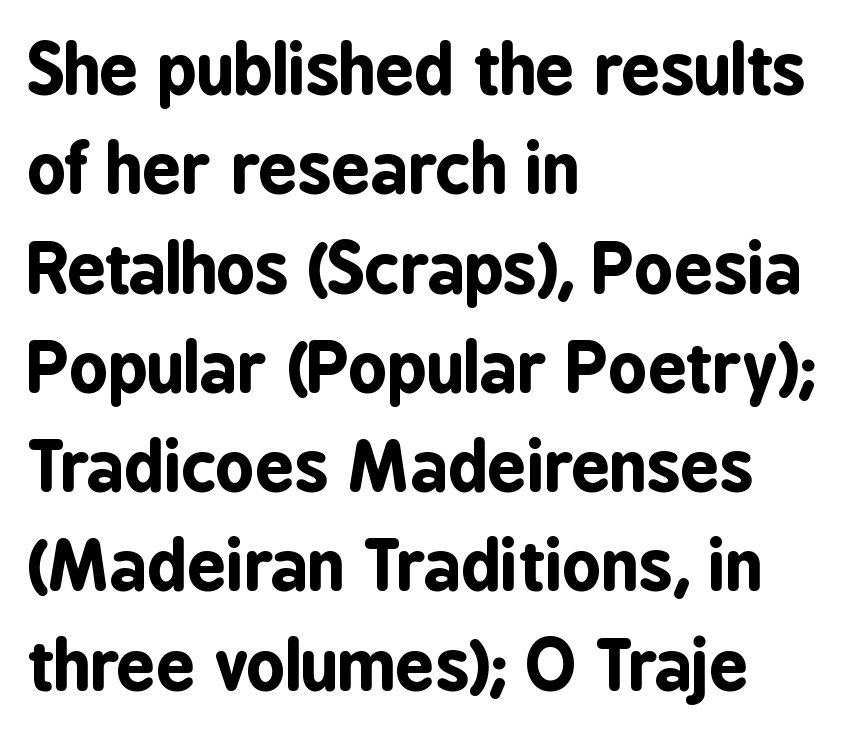
Q: Is the text bold? A: Yes.
Q: Is the text italic (slanted)? A: No, it is upright.
Q: Is the typeface a serif or a sans-serif typeface? A: Sans-serif.
Q: Is the text underlined? A: No.
Q: How is the paragraph aligned? A: Left-aligned.
Q: Is the spacing between letters normal or unusually wide? A: Normal.
Q: Is the spacing between lines tight, normal or loose? A: Normal.
Q: Width (condensed, normal, or wide)? A: Condensed.
Q: Stroke contrast? A: Low.
Q: x-height? A: Medium.
Q: Monospaced? A: No.
